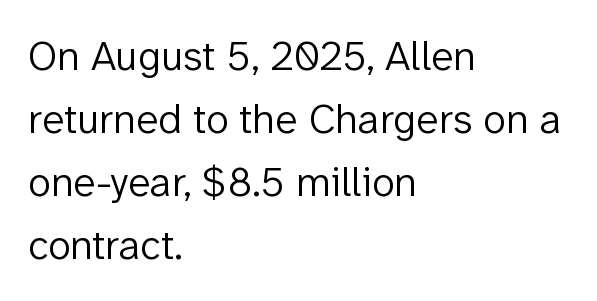
The image shows 42 px light sans-serif type, upright; set left-aligned, normal line spacing (1.5x), normal letter spacing, not underlined; low stroke contrast and a medium x-height.
